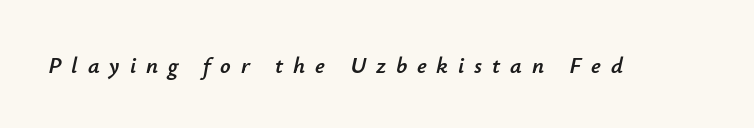
{"italic": "yes", "lean": "right", "slant_degrees": 12, "underline": "no", "letter_spacing": "wide", "letter_spacing_em": 0.43, "glyph_px": 23}
